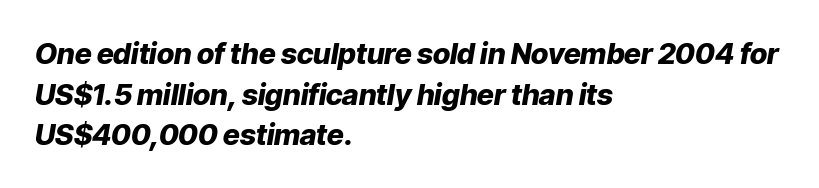
Q: Is the text bold? A: Yes.
Q: Is the text italic (slanted)? A: Yes, it leans right by about 9 degrees.
Q: Is the text underlined? A: No.
Q: How is the paragraph aligned? A: Left-aligned.
Q: Is the spacing between letters normal or unusually wide? A: Normal.
Q: Is the spacing between lines tight, normal or loose? A: Normal.
Q: Width (condensed, normal, or wide)? A: Normal.
Q: Stroke contrast? A: Low.
Q: x-height? A: Medium.
Q: Monospaced? A: No.
